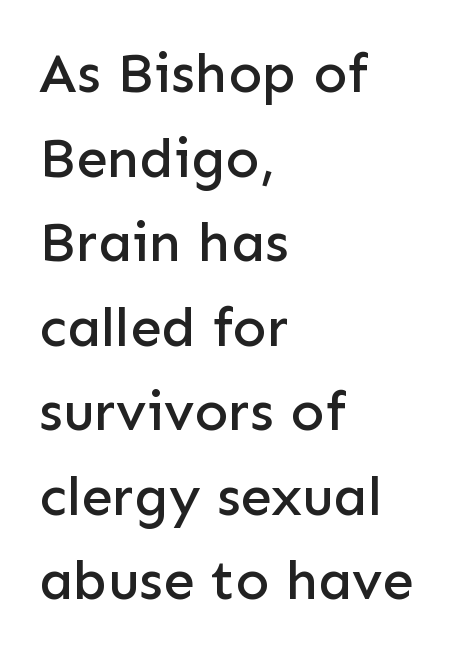
Q: Is the text italic (slanted)? A: No, it is upright.
Q: Is the typeface a serif or a sans-serif typeface? A: Sans-serif.
Q: Is the text underlined? A: No.
Q: How is the paragraph aligned? A: Left-aligned.
Q: Is the spacing between letters normal or unusually wide? A: Normal.
Q: Is the spacing between lines tight, normal or loose? A: Normal.
Q: Width (condensed, normal, or wide)? A: Normal.
Q: Stroke contrast? A: Low.
Q: x-height? A: Medium.
Q: Monospaced? A: No.
